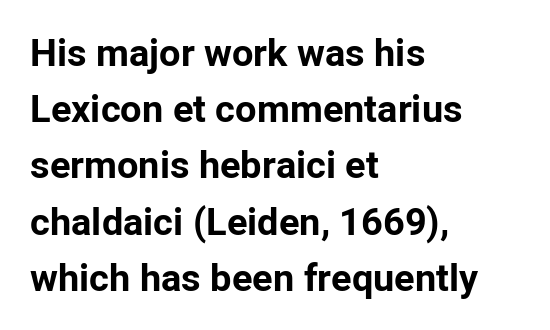
Honestly, the row spacing looks completely unremarkable. No feet cap the strokes, marking this as sans-serif type. Proportional: the letters do not fall into vertical columns. Just letters on the line, the space beneath them empty. The paragraph has a hard left edge and a soft right edge. Posture: straight, roman, zero tilt.
